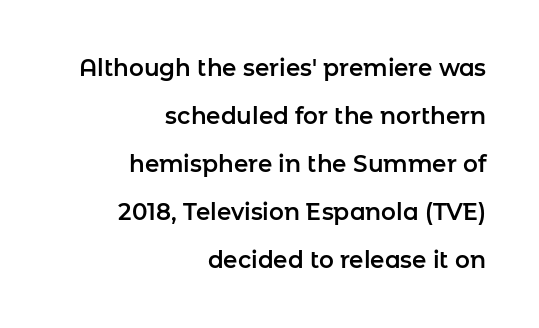
The image shows 23 px text type, upright; set right-aligned, loose line spacing (2.09x), normal letter spacing, not underlined.
